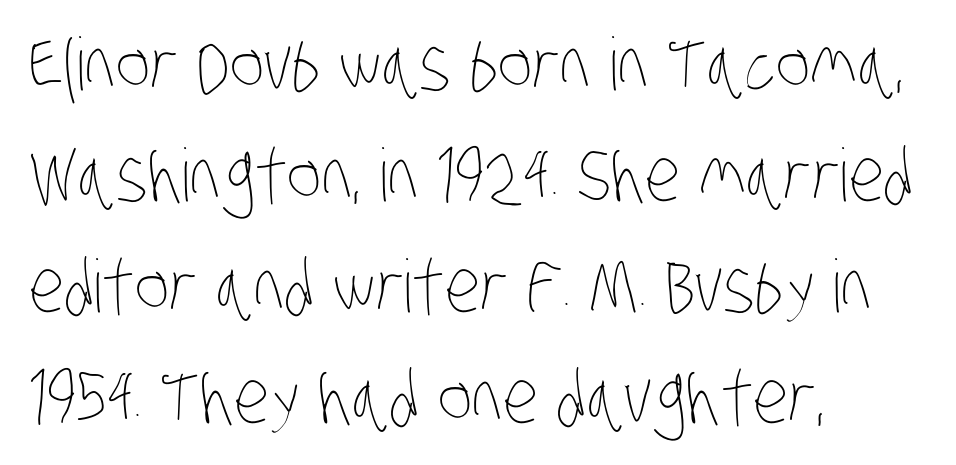
The image shows 73 px thin, condensed type; set left-aligned, normal line spacing (1.52x), normal letter spacing, not underlined; low stroke contrast and a large x-height.
